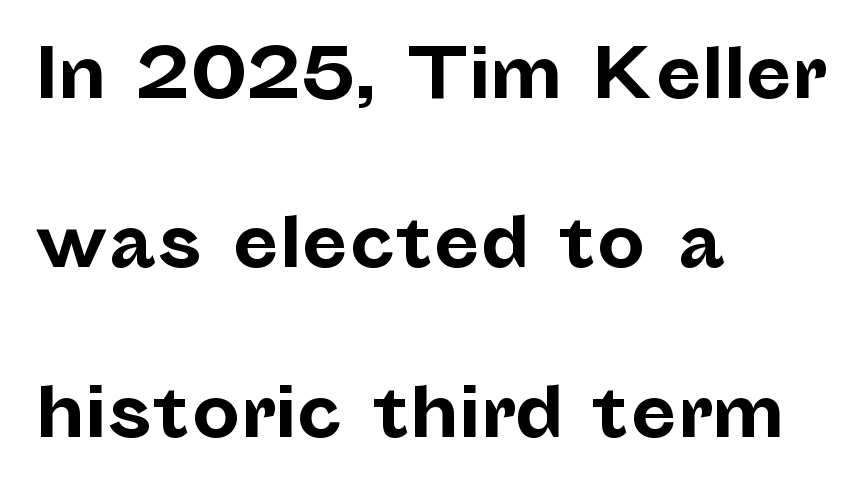
The block of text is sparse from top to bottom, with ample space between rows. Posture: straight, roman, zero tilt. Observe the absence of serifs on each vertical stroke in this sample. Line beginnings align vertically; line endings do not.
